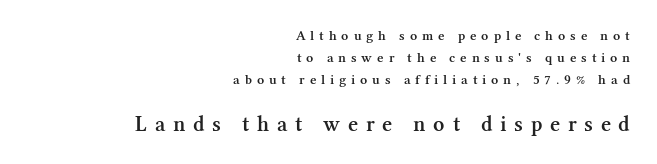
The image shows 22 px text type, upright; set right-aligned, normal line spacing (1.57x), unusually wide letter spacing (+0.35 em), not underlined; the second (bottom) block is 1.57x larger.
